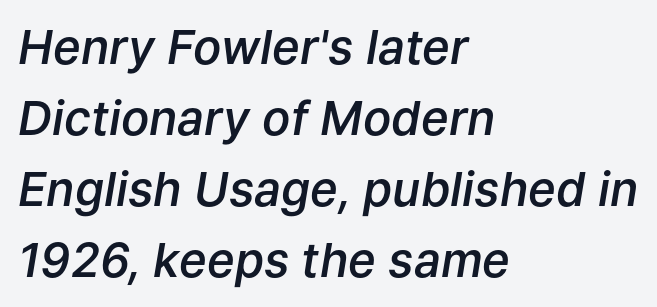
These lines are set flush left with a ragged right edge. The lettering tilts uniformly, giving the passage an italic look. The letters advance in unequal steps, a hallmark of proportional type. Look at the stroke-to-counter ratio: somewhat heavy, a semibold.
